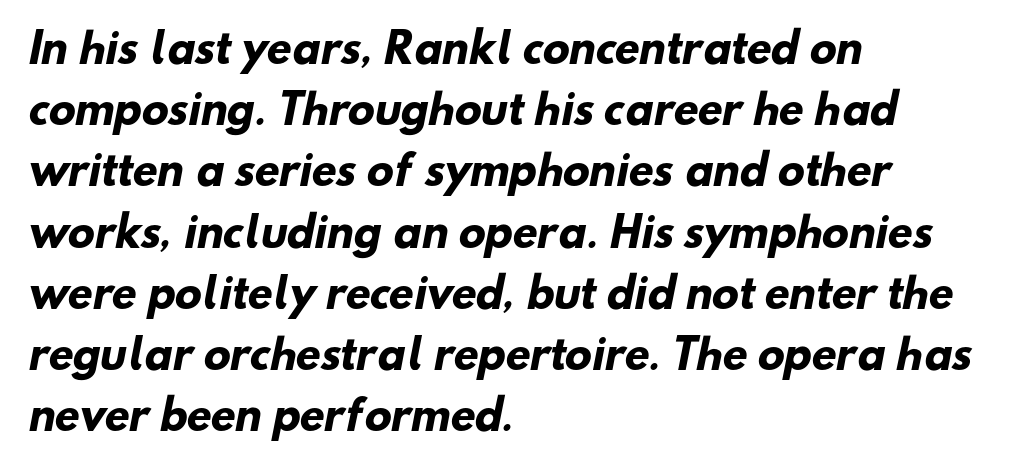
Q: Is the text bold? A: Yes.
Q: Is the typeface a serif or a sans-serif typeface? A: Sans-serif.
Q: Is the text underlined? A: No.
Q: How is the paragraph aligned? A: Left-aligned.
Q: Is the spacing between letters normal or unusually wide? A: Normal.
Q: Is the spacing between lines tight, normal or loose? A: Normal.
Q: Width (condensed, normal, or wide)? A: Normal.
Q: Stroke contrast? A: Low.
Q: x-height? A: Small.
Q: Monospaced? A: No.
